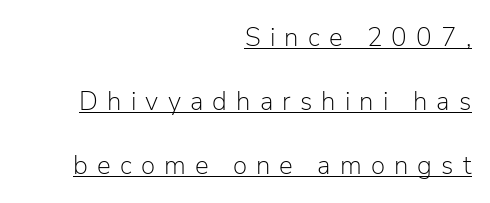
This sample is right-justified, so line beginnings fall wherever the words allow. In terms of letterspacing, this is a distinctly airy, spread setting. Notice the wide empty band between every row — that's loose leading. Underlining? Definitely there. Ordinary non-slanted type is in use.
